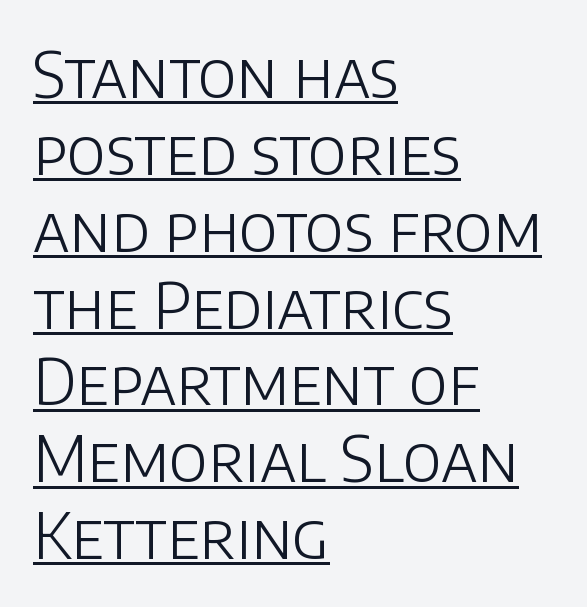
The image shows 63 px light sans-serif type, upright; set left-aligned, line spacing 1.22x, normal letter spacing, underlined; low stroke contrast and a large x-height.
